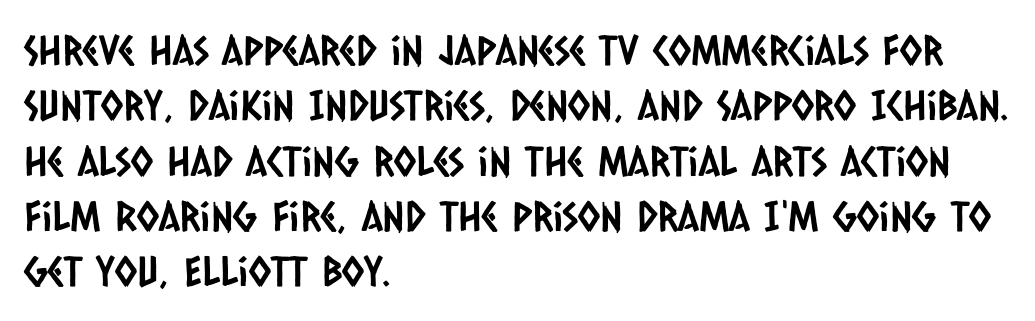
{"serif": "no", "width": "condensed", "stroke_contrast": "low", "x_height": "large", "monospaced": "no", "underline": "no", "align": "left", "line_spacing": "normal", "line_spacing_ratio": 1.35, "letter_spacing": "normal", "letter_spacing_em": 0.0, "glyph_px": 41}
